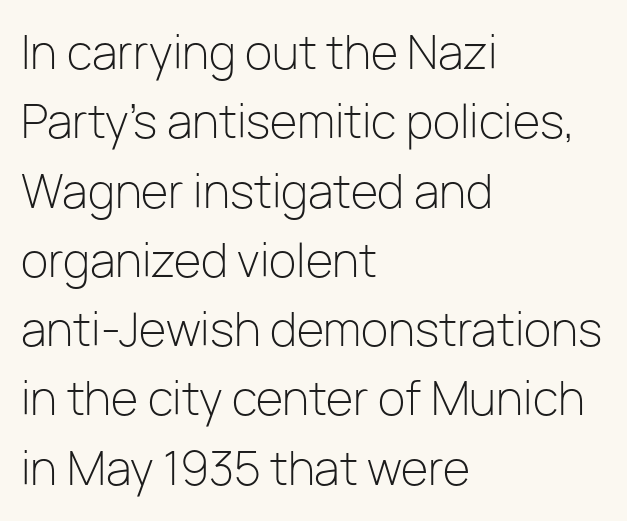
The image shows 45 px light sans-serif type, upright; set left-aligned, normal line spacing (1.54x), normal letter spacing, not underlined; low stroke contrast and a medium x-height.
